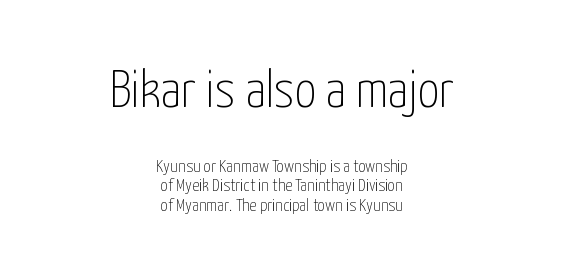
One-word summary of the alignment: center. The letters stand straight up with perfectly vertical stems. Interline gaps are noticeably narrow in this sample. A quiet, ordinary-to-light weight characterises the typeface.
